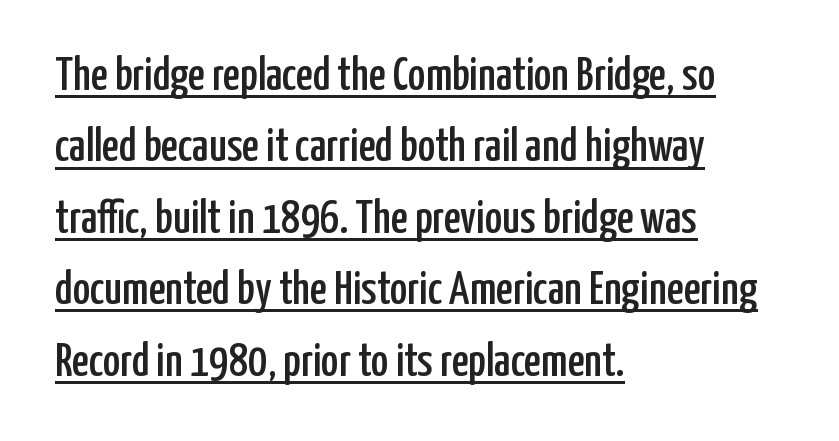
{"serif": "no", "italic": "no", "width": "condensed", "stroke_contrast": "low", "x_height": "medium", "monospaced": "no", "underline": "yes", "align": "left", "line_spacing": "normal", "line_spacing_ratio": 1.52, "letter_spacing": "normal", "letter_spacing_em": 0.0, "glyph_px": 47}
